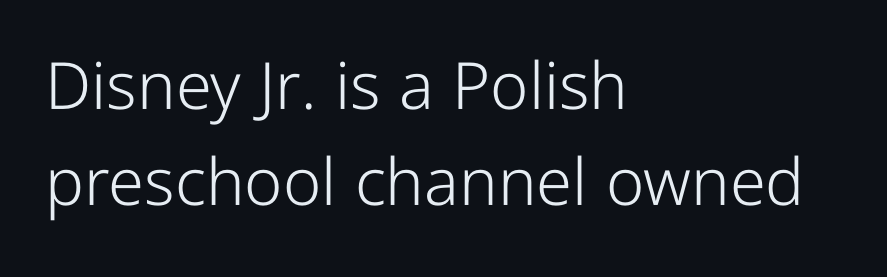
Q: Is the text bold? A: No.
Q: Is the text italic (slanted)? A: No, it is upright.
Q: Is the typeface a serif or a sans-serif typeface? A: Sans-serif.
Q: Is the text underlined? A: No.
Q: How is the paragraph aligned? A: Left-aligned.
Q: Is the spacing between letters normal or unusually wide? A: Normal.
Q: Is the spacing between lines tight, normal or loose? A: Normal.
Q: Width (condensed, normal, or wide)? A: Condensed.
Q: Stroke contrast? A: Low.
Q: x-height? A: Medium.
Q: Monospaced? A: No.
